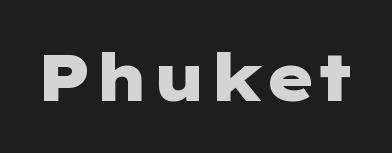
The image shows 66 px heavy, wide sans-serif type, upright; set normal letter spacing, not underlined; low stroke contrast and a medium x-height.
